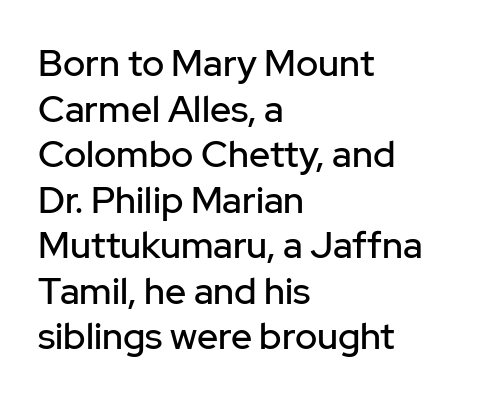
Serifs: no, the terminals of the letterforms are clean. The axis of the letterforms is exactly vertical. The specimen omits any rule beneath the text block's lines. This rendering leaves character spacing at its baseline value.
